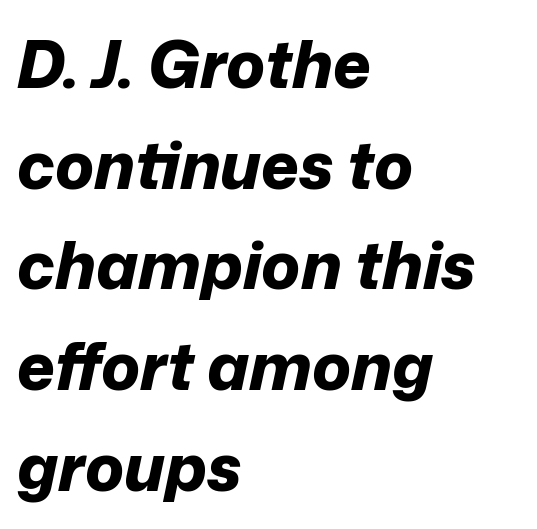
{"italic": "yes", "lean": "right", "slant_degrees": 12, "bold": "yes", "weight": "bold", "width": "normal", "stroke_contrast": "low", "x_height": "medium", "monospaced": "no", "underline": "no", "align": "left", "line_spacing": "normal", "line_spacing_ratio": 1.55, "letter_spacing": "normal", "letter_spacing_em": 0.0, "glyph_px": 65}
